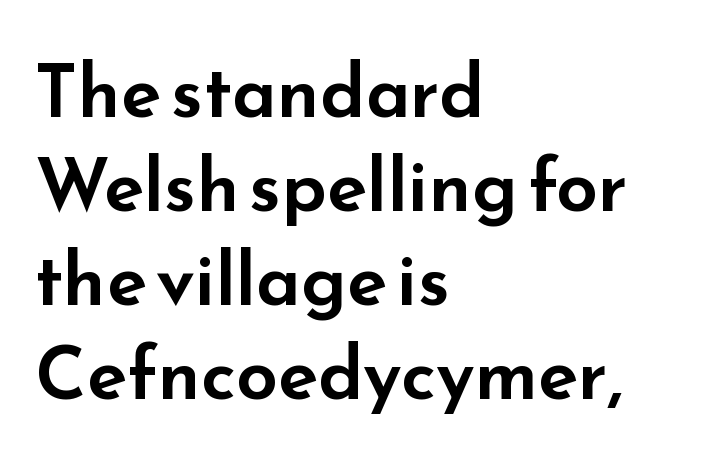
The leading is moderate, giving the passage an even texture. The lettering stays uniformly vertical, giving the passage a roman look. The strip under each line holds only bare page. Classification — sans serif.
